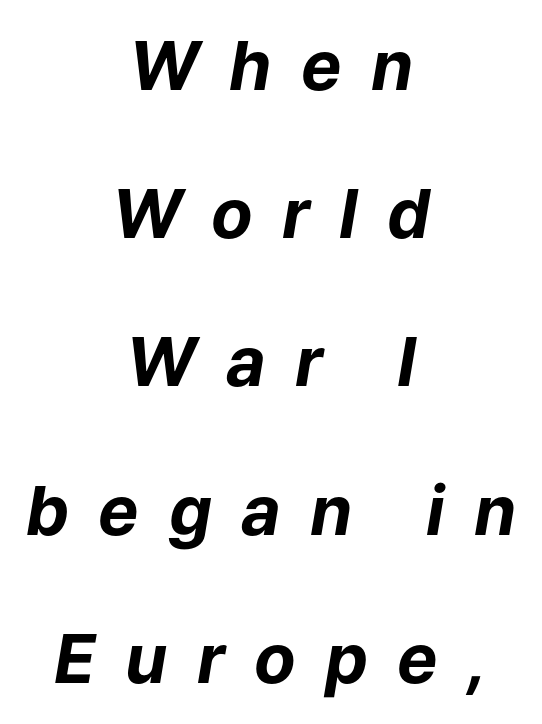
No word sits above an underline. Horizontal alignment here is central, giving a formal, balanced look. The rendering uses a large line-height, opening up the rows. The rendering applies a slant to the glyphs.
